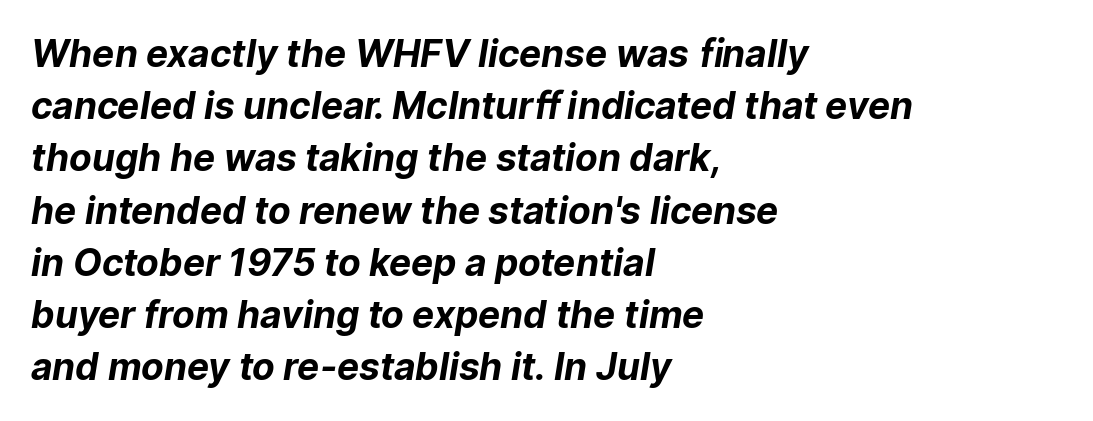
Look at the tracking — it's just the regular setting, nothing added. You could not count columns in this text — the font is proportionally spaced. Grotesque or geometric, the face here clearly has no serifs. Its strokes are broad and dark, the hallmark of bold type. Each row of text sits above clean, open space.
